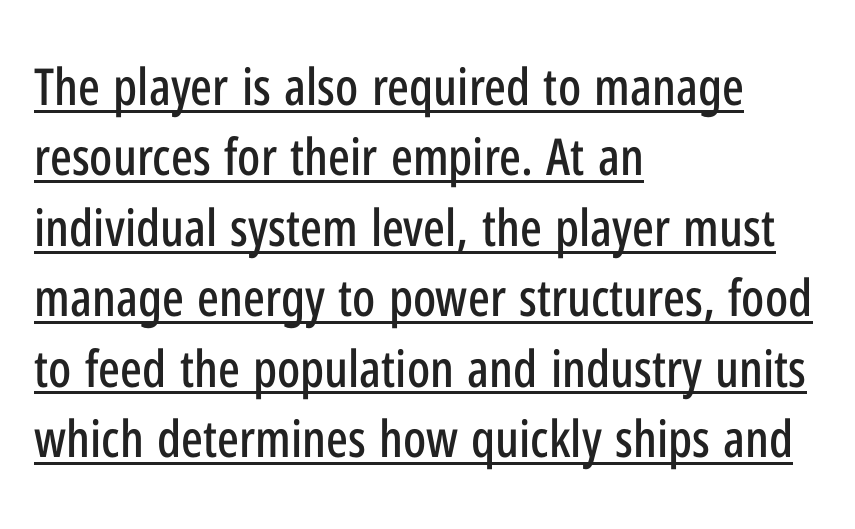
{"serif": "no", "italic": "no", "width": "condensed", "stroke_contrast": "low", "x_height": "medium", "monospaced": "no", "underline": "yes", "align": "left", "line_spacing": "normal", "line_spacing_ratio": 1.38, "letter_spacing": "normal", "letter_spacing_em": 0.0, "glyph_px": 51}
